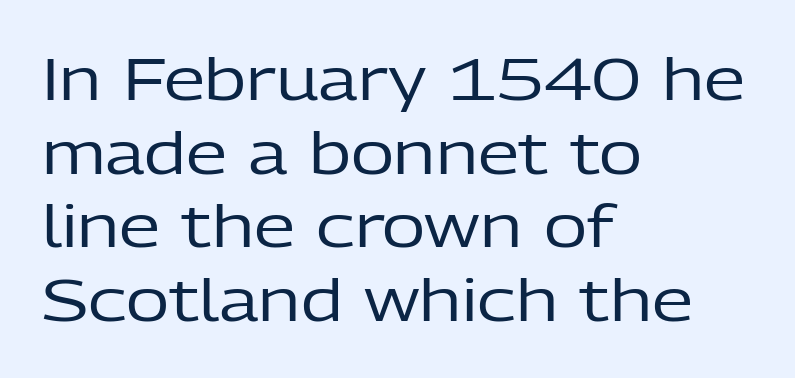
{"serif": "no", "italic": "no", "bold": "no", "weight": "regular", "width": "normal", "stroke_contrast": "low", "x_height": "medium", "monospaced": "no", "underline": "no", "align": "left", "line_spacing": "normal", "line_spacing_ratio": 1.25, "letter_spacing": "normal", "letter_spacing_em": 0.0, "glyph_px": 59}
